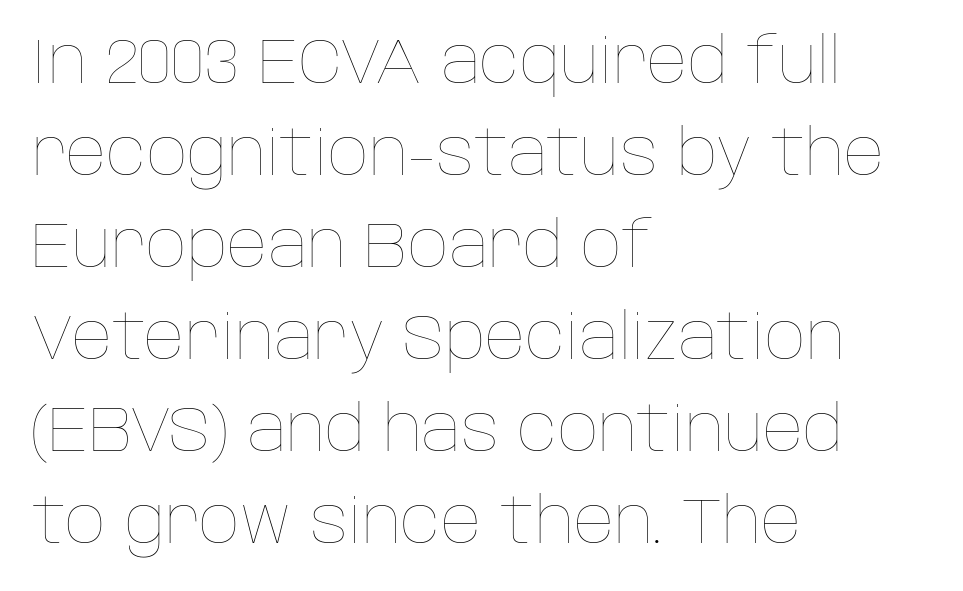
Q: Is the text bold? A: No.
Q: Is the text italic (slanted)? A: No, it is upright.
Q: Is the text underlined? A: No.
Q: How is the paragraph aligned? A: Left-aligned.
Q: Is the spacing between letters normal or unusually wide? A: Normal.
Q: Is the spacing between lines tight, normal or loose? A: Normal.
Q: Width (condensed, normal, or wide)? A: Normal.
Q: Stroke contrast? A: Low.
Q: x-height? A: Large.
Q: Monospaced? A: No.
